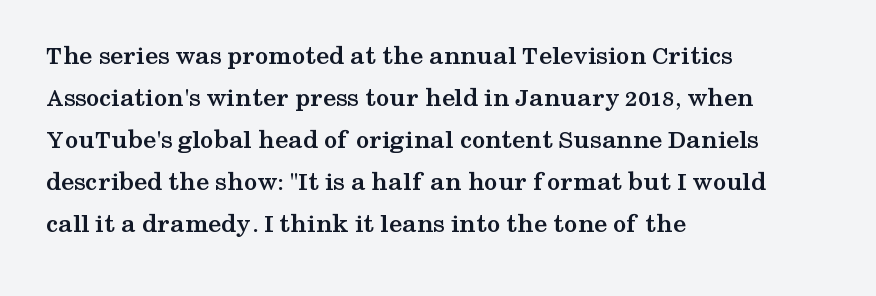
Nothing unusual about the tracking: characters are spaced as the font intends. Layout note: lines flush left. Does the lettering tilt? It doesn't — this is upright. The characters look thick and weighty, a clear bold. If you measured baseline to baseline, you'd find a middling distance. Underlining? Definitely not there.
